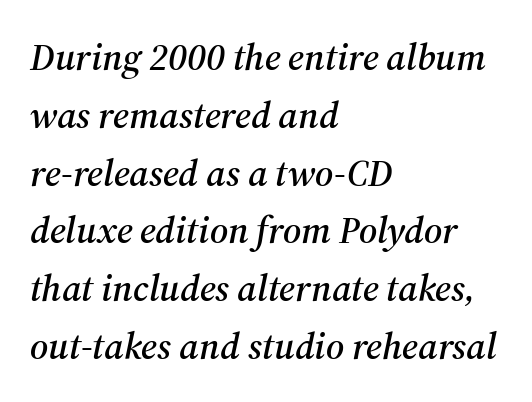
{"serif": "yes", "italic": "yes", "lean": "right", "slant_degrees": 12, "width": "normal", "stroke_contrast": "medium", "x_height": "medium", "monospaced": "no", "underline": "no", "align": "left", "line_spacing": "normal", "line_spacing_ratio": 1.52, "letter_spacing": "normal", "letter_spacing_em": 0.0, "glyph_px": 38}
